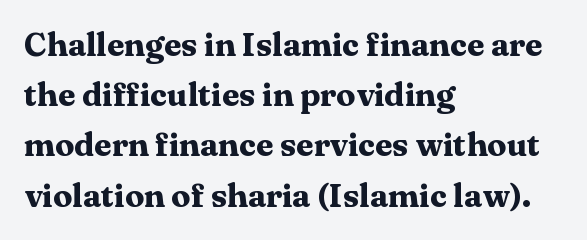
{"serif": "yes", "italic": "no", "bold": "yes", "weight": "heavy", "width": "wide", "stroke_contrast": "medium", "x_height": "medium", "monospaced": "no", "underline": "no", "align": "left", "line_spacing": "normal", "line_spacing_ratio": 1.57, "letter_spacing": "normal", "letter_spacing_em": 0.0, "glyph_px": 32}
